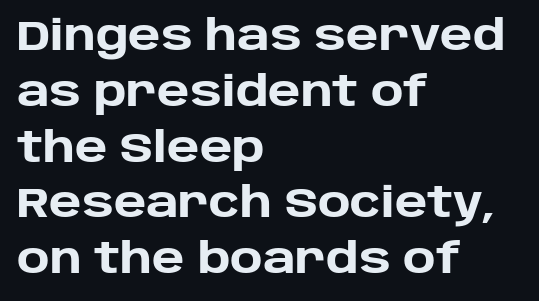
The image shows 41 px heavy sans-serif type, upright; set left-aligned, normal line spacing (1.36x), normal letter spacing, not underlined; low stroke contrast and a large x-height.
